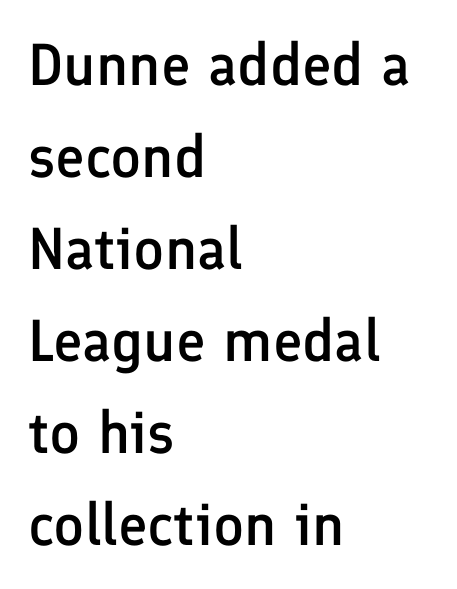
Observe the absence of serifs on each vertical stroke in this sample. The rendering uses a semibold face; strokes are thickened but not to full bold. Notice how the passage keeps a crisp vertical edge on the left only. Ordinary non-slanted type is in use. Rows of type keep a routine distance in the vertical direction.
